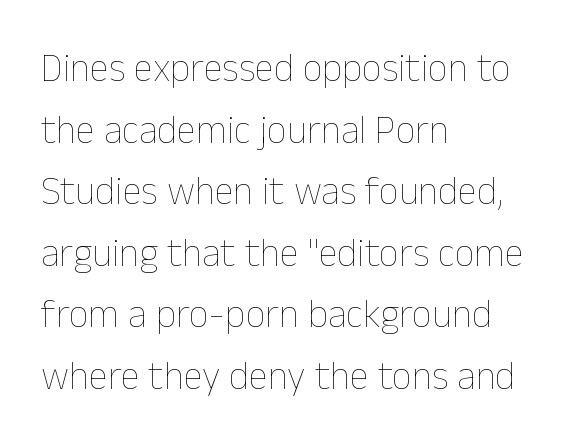
{"italic": "no", "bold": "no", "weight": "thin", "width": "normal", "stroke_contrast": "low", "x_height": "medium", "monospaced": "no", "underline": "no", "align": "left", "line_spacing": "normal", "line_spacing_ratio": 1.58, "letter_spacing": "normal", "letter_spacing_em": 0.0, "glyph_px": 39}
